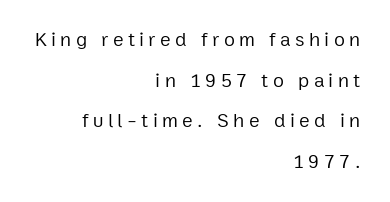
The passage shown is not underscored anywhere. The paragraph shown leans on its right margin. Widely set lines give the paragraph a tall, airy silhouette. Is the type heavy? It reads as light-to-regular instead. The letters are spread apart with noticeably loose tracking.
